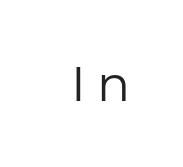
Anything drawn beneath the words? Only blank space. Serif or sans? Sans — the stroke terminals are bare. A roman cut, with each character standing at attention. You could not count columns in this text — the font is proportionally spaced. This rendering widens character spacing well past its baseline value.
